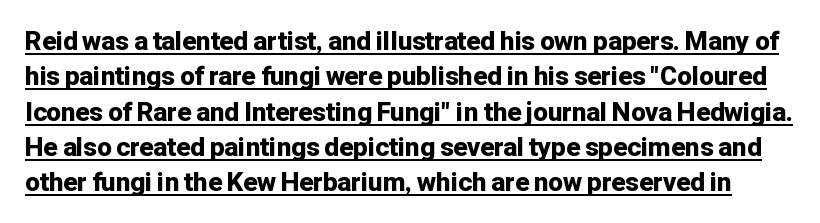
{"italic": "no", "bold": "yes", "underline": "yes", "line_spacing": "normal", "line_spacing_ratio": 1.36, "letter_spacing": "normal", "letter_spacing_em": 0.0, "glyph_px": 26}
